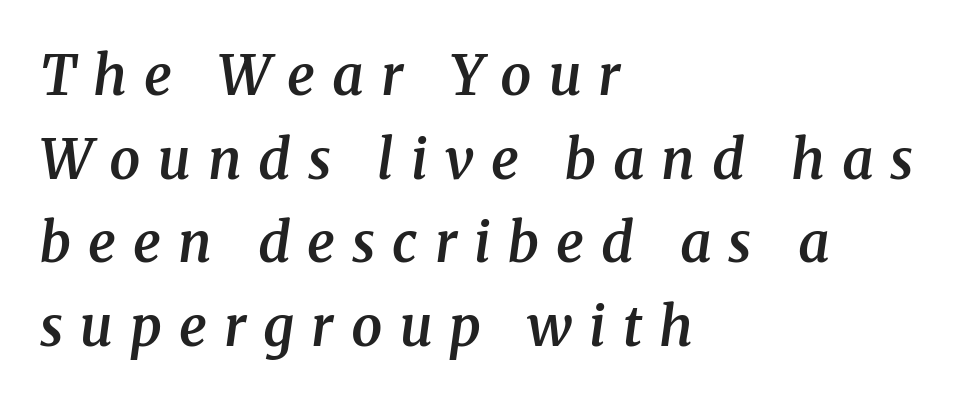
The image shows 55 px semibold serif type, italic (leaning right); set left-aligned, normal line spacing (1.52x), unusually wide letter spacing (+0.31 em), not underlined; medium stroke contrast and a medium x-height.
